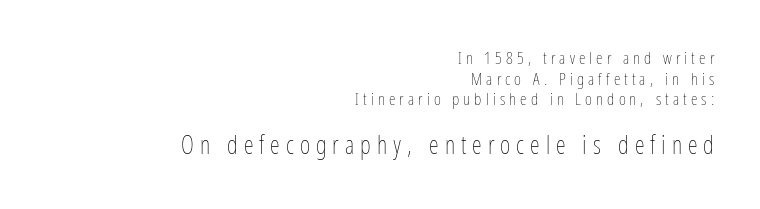
Ascenders rise straight up at ninety degrees. Counters stay open thanks to moderate or lighter strokes. Words appear elongated and porous because spacing is wide. Letters rest on an invisible, unmarked baseline. The passage is arranged like a letterhead date or caption credit — flush right. Which of the two is more prominent by size? The second, at the bottom.
